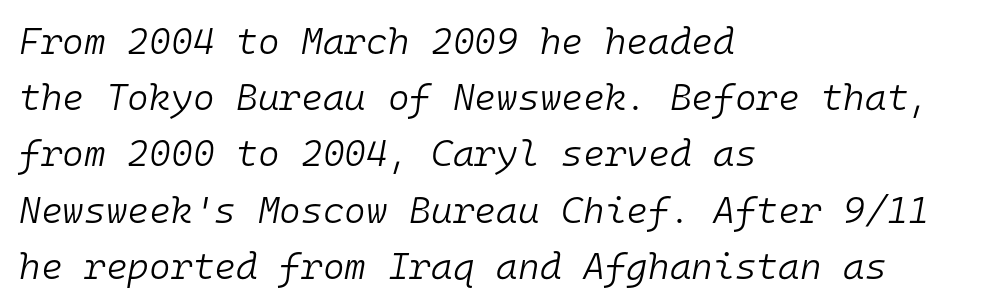
Q: Is the text bold? A: No.
Q: Is the text italic (slanted)? A: Yes, it leans right by about 10 degrees.
Q: Is the text underlined? A: No.
Q: How is the paragraph aligned? A: Left-aligned.
Q: Is the spacing between letters normal or unusually wide? A: Normal.
Q: Is the spacing between lines tight, normal or loose? A: Normal.
Q: Width (condensed, normal, or wide)? A: Normal.
Q: Stroke contrast? A: Low.
Q: x-height? A: Medium.
Q: Monospaced? A: Yes.
